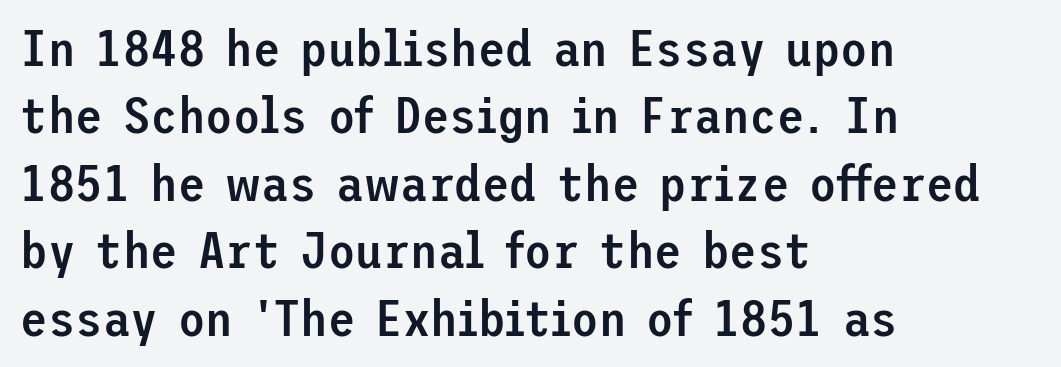
The type is set solid horizontally, with unmodified tracking. Rule under the text: the space is simply empty. Posture: upright roman. Typographically, this falls in the sans-serif category. This rendering uses left alignment, leaving the right contour irregular. Is there much room between lines? A standard amount, neither cramped nor airy.
